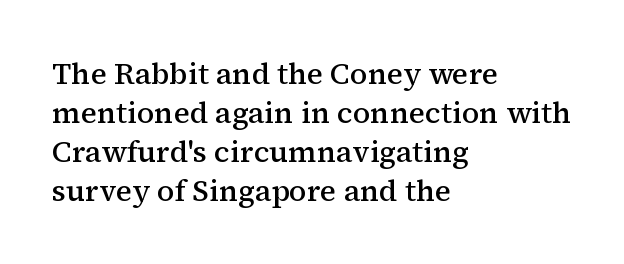
The rendering anchors every line to the left-hand side. Small tapered or slab feet sit at the stroke ends, so this counts as serif. This sample has the flowing, uneven cadence of proportional lettering. Words appear dense and cohesive because spacing is normal. A clean baseline with only descenders dipping below it.
